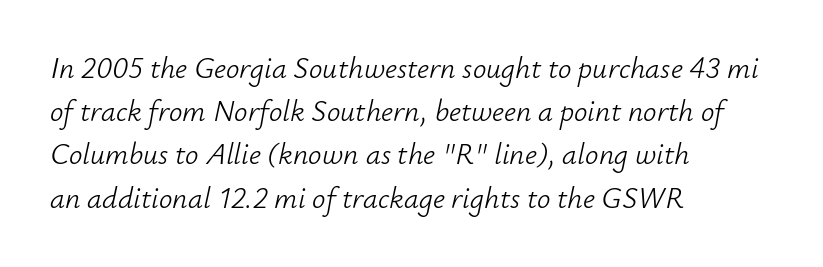
The image shows 30 px light type, italic (leaning right); set left-aligned, normal line spacing (1.44x), normal letter spacing, not underlined; low stroke contrast and a small x-height.
